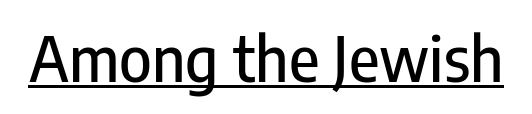
Q: Is the text italic (slanted)? A: No, it is upright.
Q: Is the typeface a serif or a sans-serif typeface? A: Sans-serif.
Q: Is the text underlined? A: Yes.
Q: Is the spacing between letters normal or unusually wide? A: Normal.
Q: Width (condensed, normal, or wide)? A: Condensed.
Q: Stroke contrast? A: Low.
Q: x-height? A: Medium.
Q: Monospaced? A: No.
